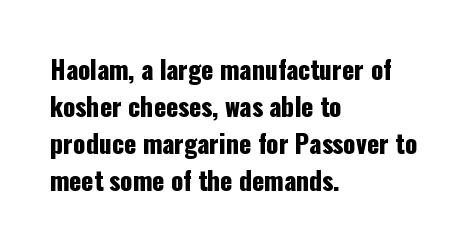
{"italic": "no", "underline": "no", "align": "left", "line_spacing": "normal", "line_spacing_ratio": 1.48, "letter_spacing": "normal", "letter_spacing_em": 0.0, "glyph_px": 25}
